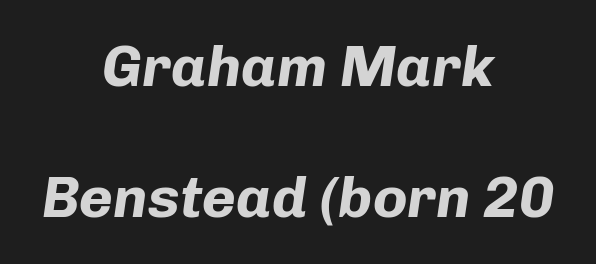
The image shows 58 px bold type, italic (leaning right); set centered, loose line spacing (2.26x), normal letter spacing, not underlined; low stroke contrast and a medium x-height.
